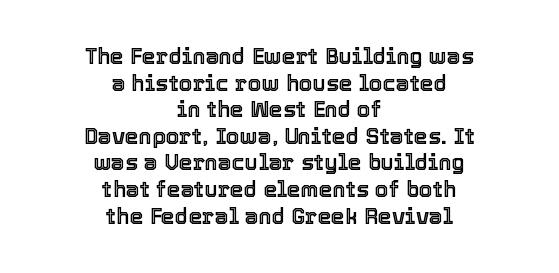
The image shows 22 px text type, upright; set centered, line spacing 1.21x, normal letter spacing, not underlined.
